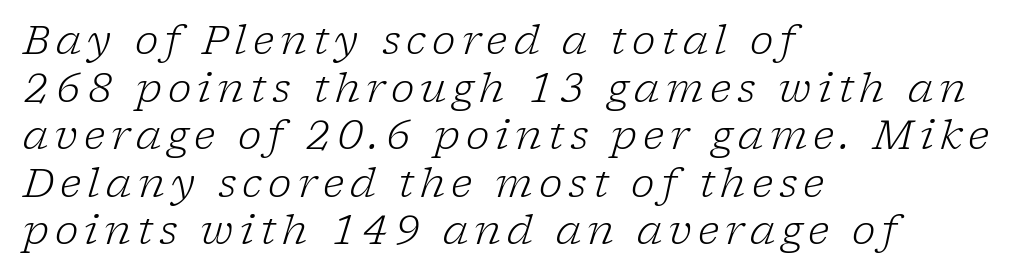
The image shows 40 px light serif type, italic (leaning right); set left-aligned, line spacing 1.19x, not underlined; low stroke contrast and a medium x-height.
